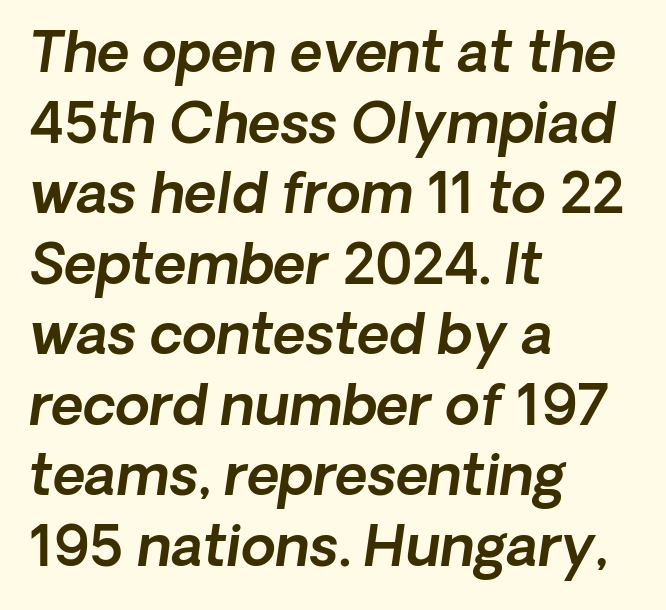
The image shows 56 px sans-serif type; set left-aligned, normal line spacing (1.26x), normal letter spacing, not underlined; a medium x-height.
